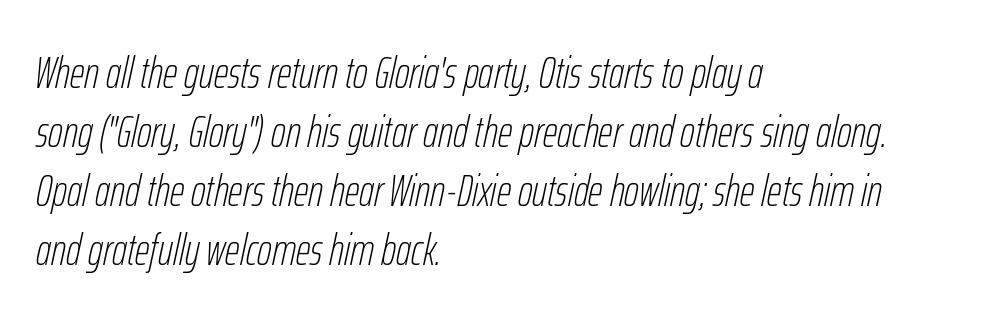
{"italic": "yes", "lean": "right", "slant_degrees": 12, "bold": "no", "weight": "thin", "width": "condensed", "stroke_contrast": "low", "x_height": "medium", "monospaced": "no", "underline": "no", "align": "left", "line_spacing": "normal", "line_spacing_ratio": 1.31, "letter_spacing": "normal", "letter_spacing_em": 0.0, "glyph_px": 45}
